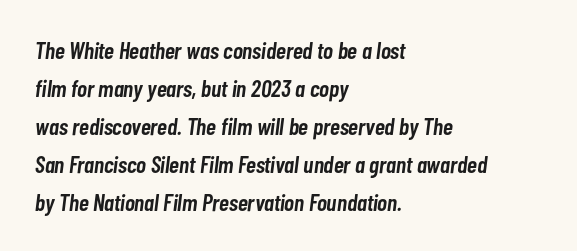
{"italic": "yes", "lean": "right", "slant_degrees": 7, "bold": "semi", "underline": "no", "align": "left", "line_spacing": "normal", "line_spacing_ratio": 1.58, "letter_spacing": "normal", "letter_spacing_em": 0.0, "glyph_px": 24}
